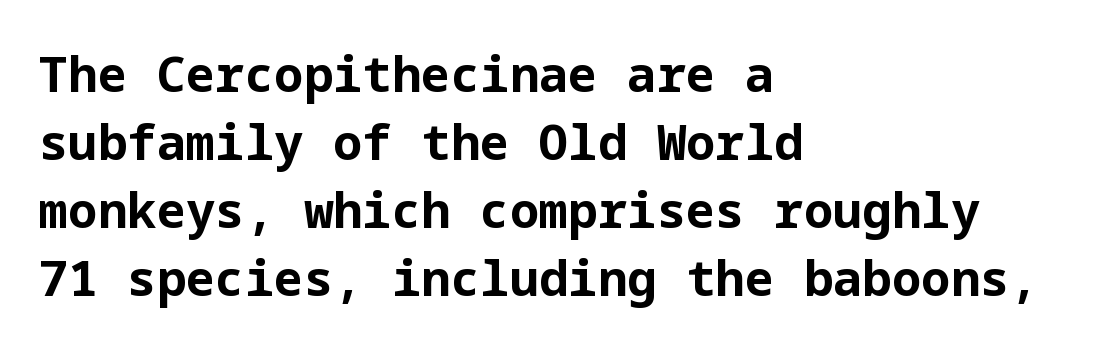
Does the type have serifs? No, each stem ends abruptly. Letters rest on an invisible, unmarked baseline. The line texture is even and compact thanks to regular tracking. If you drew a ruler down the left edge, every line would touch it.
